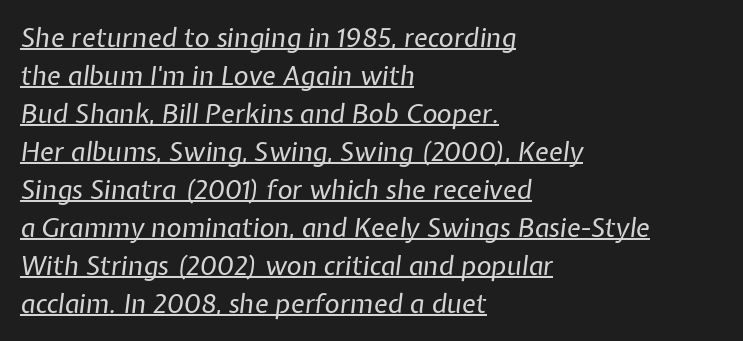
The image shows 26 px text type, italic (leaning right); set left-aligned, normal line spacing (1.46x), normal letter spacing, underlined.
